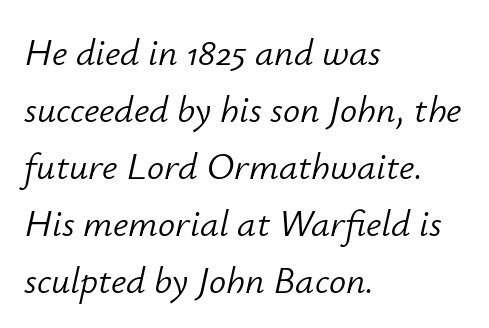
The image shows 38 px light type, italic (leaning right); set left-aligned, normal line spacing (1.5x), normal letter spacing, not underlined; low stroke contrast and a small x-height.
